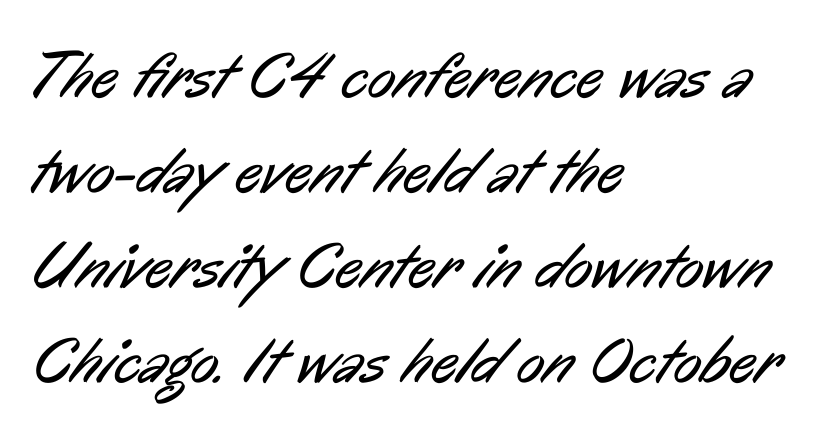
The image shows 65 px regular-weight, condensed sans-serif type; set left-aligned, normal line spacing (1.46x), normal letter spacing, not underlined; low stroke contrast and a medium x-height.
